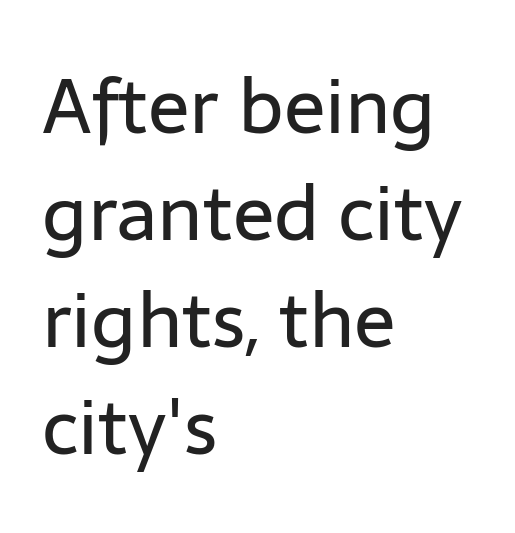
{"serif": "no", "italic": "no", "bold": "no", "weight": "regular", "width": "normal", "stroke_contrast": "low", "x_height": "medium", "monospaced": "no", "underline": "no", "align": "left", "line_spacing": "normal", "line_spacing_ratio": 1.39, "letter_spacing": "normal", "letter_spacing_em": 0.0, "glyph_px": 77}
